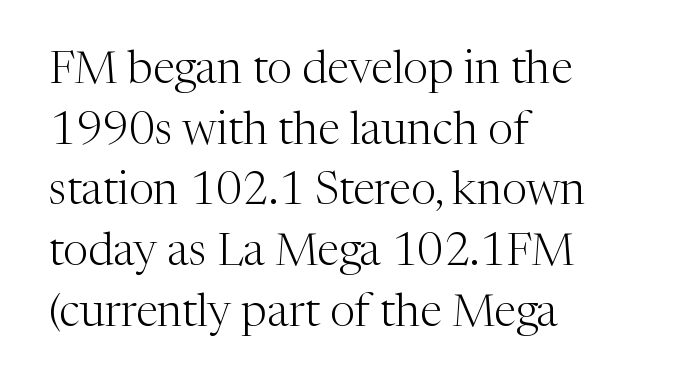
Q: Is the text bold? A: No.
Q: Is the text italic (slanted)? A: No, it is upright.
Q: Is the typeface a serif or a sans-serif typeface? A: Serif.
Q: Is the text underlined? A: No.
Q: How is the paragraph aligned? A: Left-aligned.
Q: Is the spacing between letters normal or unusually wide? A: Normal.
Q: Is the spacing between lines tight, normal or loose? A: Normal.
Q: Width (condensed, normal, or wide)? A: Normal.
Q: Stroke contrast? A: Medium.
Q: x-height? A: Medium.
Q: Monospaced? A: No.
